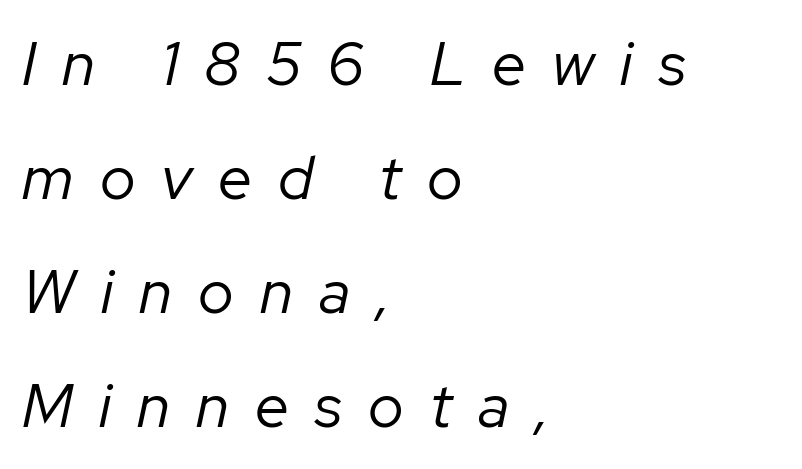
Q: Is the text bold? A: No.
Q: Is the text italic (slanted)? A: Yes, it leans right by about 12 degrees.
Q: Is the text underlined? A: No.
Q: How is the paragraph aligned? A: Left-aligned.
Q: Is the spacing between letters normal or unusually wide? A: Unusually wide.
Q: Width (condensed, normal, or wide)? A: Normal.
Q: Stroke contrast? A: Low.
Q: x-height? A: Medium.
Q: Monospaced? A: No.
